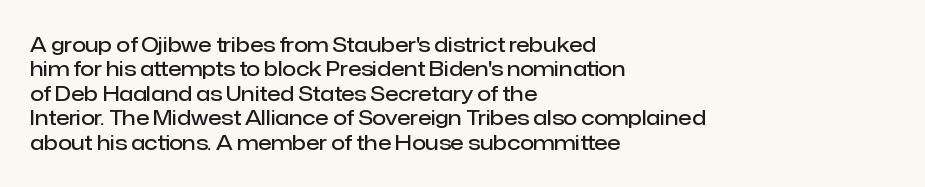
{"italic": "no", "bold": "semi", "underline": "no", "align": "left", "line_spacing_ratio": 1.22, "letter_spacing": "normal", "letter_spacing_em": 0.0, "glyph_px": 20}
